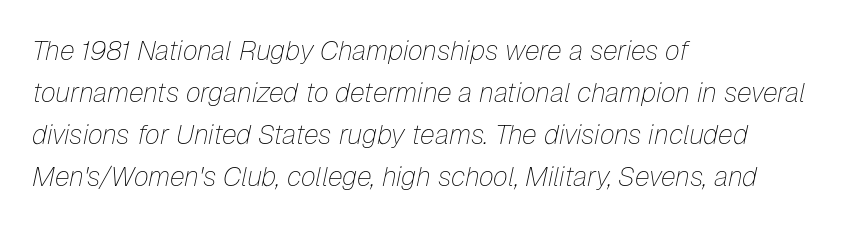
Leftover space on each line is placed entirely after the last word. Letter spacing: default. This is not heavy type; no bold has been used. The specimen reads as italic at a glance.
